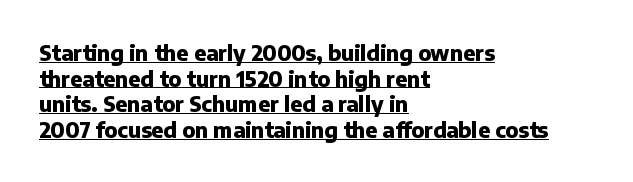
Caption: bold face, heavy strokes. Tracking here is standard; glyphs follow each other at the usual distance. The letters stand straight up with perfectly vertical stems. Caption: lettering with a line underneath. Casual observation: everything's shoved over to the left.
